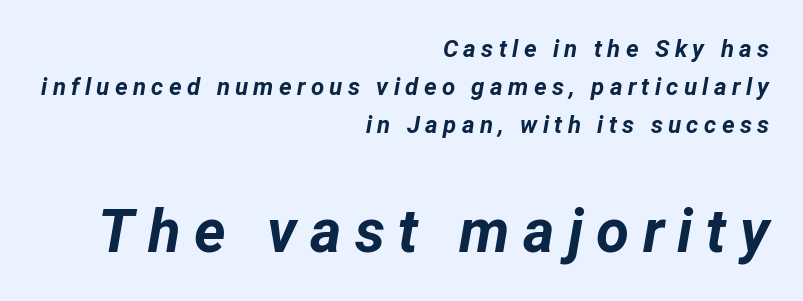
Q: Is the text bold? A: Yes.
Q: Is the text italic (slanted)? A: Yes, it leans right by about 12 degrees.
Q: Is the text underlined? A: No.
Q: How is the paragraph aligned? A: Right-aligned.
Q: Is the spacing between letters normal or unusually wide? A: Unusually wide.
Q: Is the spacing between lines tight, normal or loose? A: Normal.
Q: Which block of text is set in a larger size, the first (top) or the second (bottom)? A: The second (bottom) one.
Q: Width (condensed, normal, or wide)? A: Normal.
Q: Stroke contrast? A: Low.
Q: x-height? A: Medium.
Q: Monospaced? A: No.
